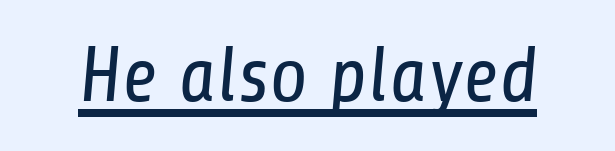
The image shows 78 px regular-weight, condensed sans-serif type; set normal letter spacing, underlined; low stroke contrast and a medium x-height.
